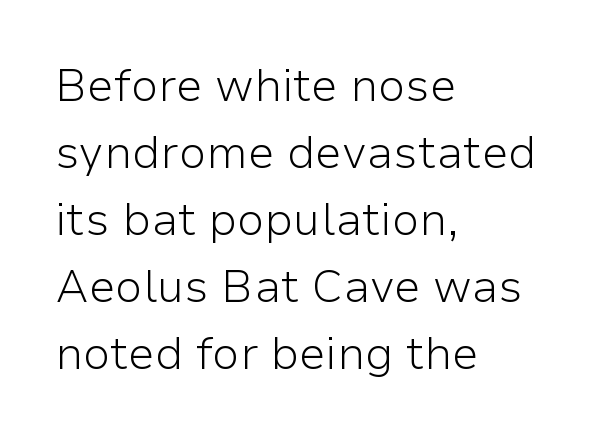
The image shows 45 px light sans-serif type, upright; set left-aligned, normal line spacing (1.49x), normal letter spacing, not underlined; low stroke contrast and a medium x-height.
